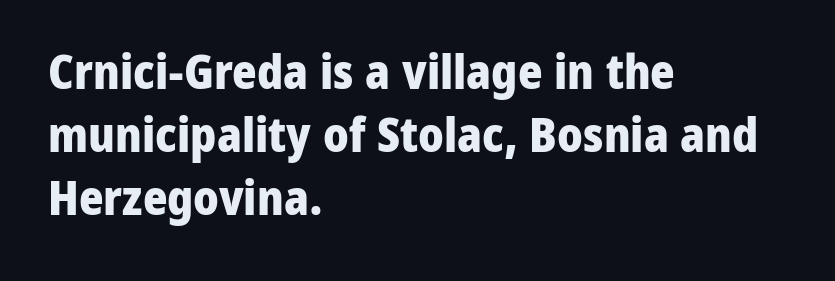
Thick stems and heavy bowls — unmistakably bold. Underline: absent. One glance says typical: line gaps are just what's usual. The gaps between neighbouring characters are ordinary and unremarkable.
